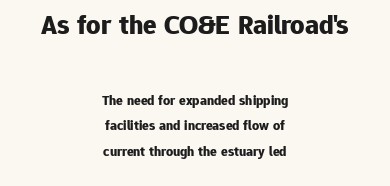
Q: Is the text bold? A: Yes.
Q: Is the text italic (slanted)? A: No, it is upright.
Q: Is the typeface a serif or a sans-serif typeface? A: Sans-serif.
Q: Is the text underlined? A: No.
Q: How is the paragraph aligned? A: Centered.
Q: Is the spacing between letters normal or unusually wide? A: Normal.
Q: Which block of text is set in a larger size, the first (top) or the second (bottom)? A: The first (top) one.
Q: Width (condensed, normal, or wide)? A: Normal.
Q: Stroke contrast? A: Low.
Q: x-height? A: Medium.
Q: Monospaced? A: No.
